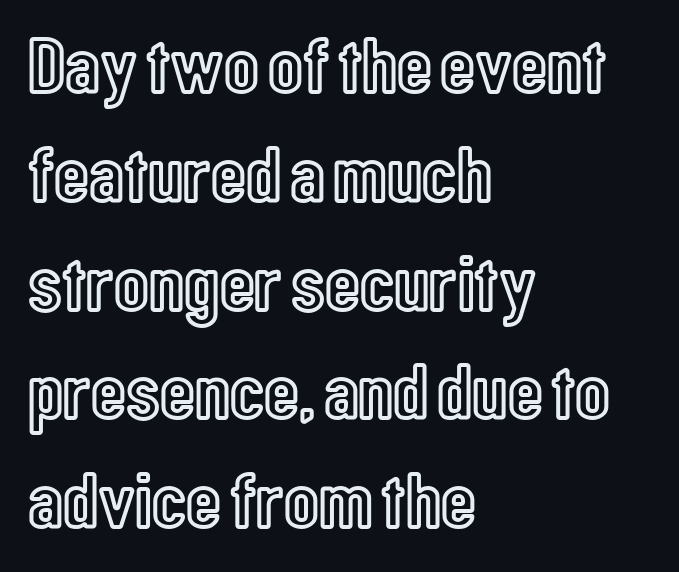
Q: Is the text italic (slanted)? A: No, it is upright.
Q: Is the text underlined? A: No.
Q: How is the paragraph aligned? A: Left-aligned.
Q: Is the spacing between letters normal or unusually wide? A: Normal.
Q: Is the spacing between lines tight, normal or loose? A: Normal.
Q: Width (condensed, normal, or wide)? A: Condensed.
Q: x-height? A: Medium.
Q: Monospaced? A: No.
